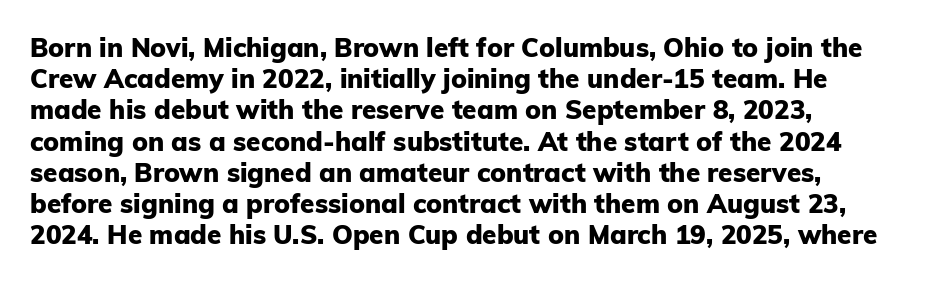
A typesetter would mark this as roman, not italic. The face used here is rendered with its standard letterfit. As a designer I'd log this as weight 700, bold. Underlining? Definitely not there. The text block is weighted toward the left margin, trailing off unevenly rightward.
